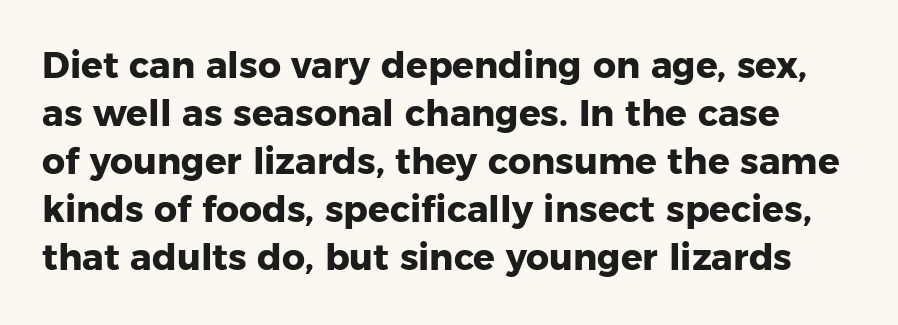
The image shows 36 px heavy sans-serif type, upright; set normal line spacing (1.33x), normal letter spacing, not underlined; low stroke contrast and a medium x-height.
